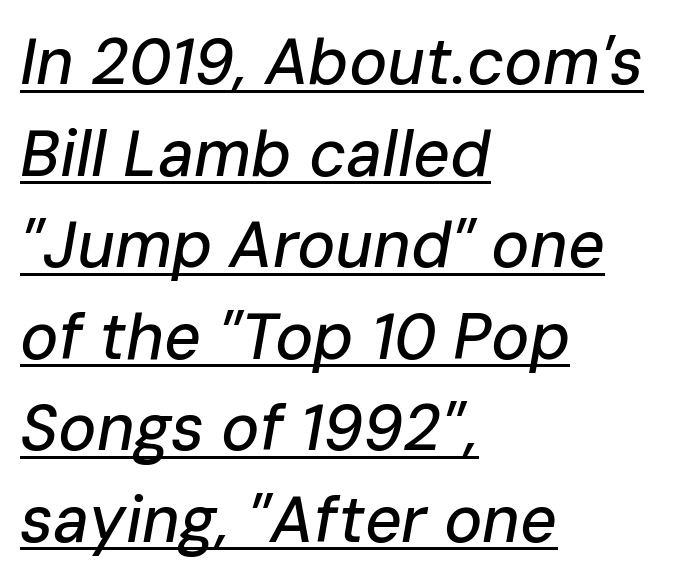
Quick note: interline space is typical. Decoration check: the copy is underlined. Note the varied advance widths — an 'i' is clearly narrower than an 'm'. The typesetter chose a ragged-right arrangement here. Italic: yes, the glyphs are oblique. Caption: standard tracking, unaltered.
